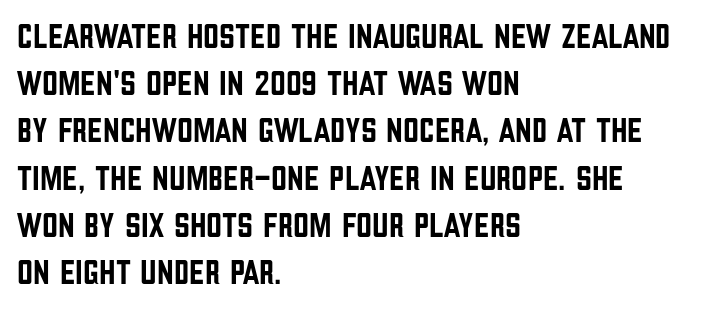
The rendering uses natural spacing where letterforms have individual widths. The line texture is even and compact thanks to regular tracking. This block has exactly the height ordinary leading produces. Notice how the stems are strictly vertical — no italics here.
